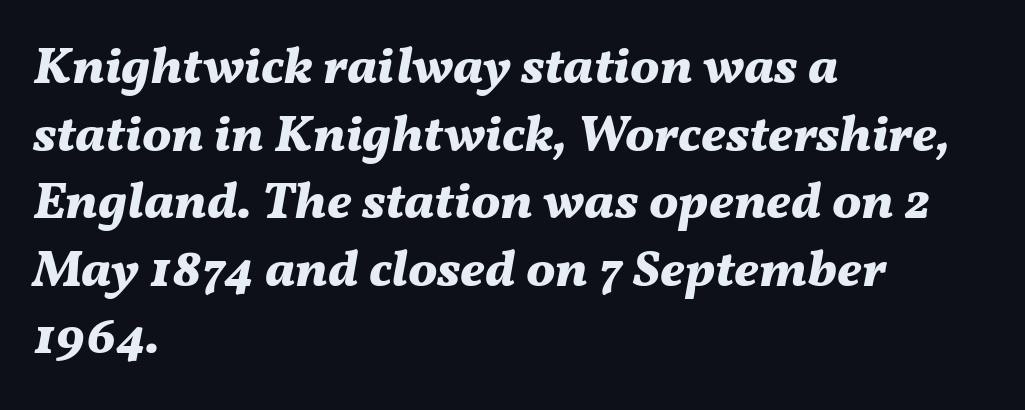
There is no visible air inserted between adjacent glyphs. The rendering uses natural spacing where letterforms have individual widths. The characters look thick and weighty, a clear bold. Short and long lines alike share a common starting point at left.
